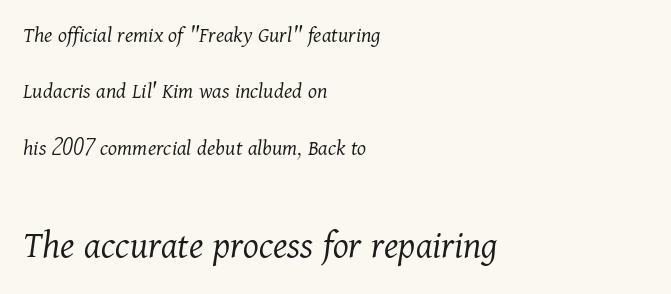
Which margin do the lines hug? The left one — the right edge is uneven. Note: serifs present on the glyphs. The second block has been scaled up relative to the first. In terms of posture, this sample is oblique. The face used here is proportionally spaced, like ordinary book or web type. No chunkiness to these letters — they're not bold.
